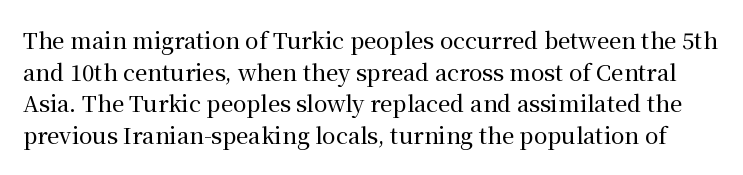
The lettering stays uniformly vertical, giving the passage a roman look. These lines sit exactly where default settings would place them. Has an underline been added? It has not. Nothing unusual about the tracking: characters are spaced as the font intends.
